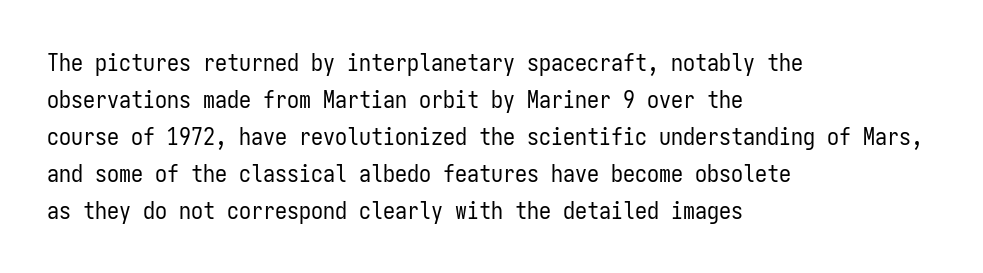
Q: Is the text bold? A: No.
Q: Is the text italic (slanted)? A: No, it is upright.
Q: Is the text underlined? A: No.
Q: How is the paragraph aligned? A: Left-aligned.
Q: Is the spacing between letters normal or unusually wide? A: Normal.
Q: Is the spacing between lines tight, normal or loose? A: Normal.
